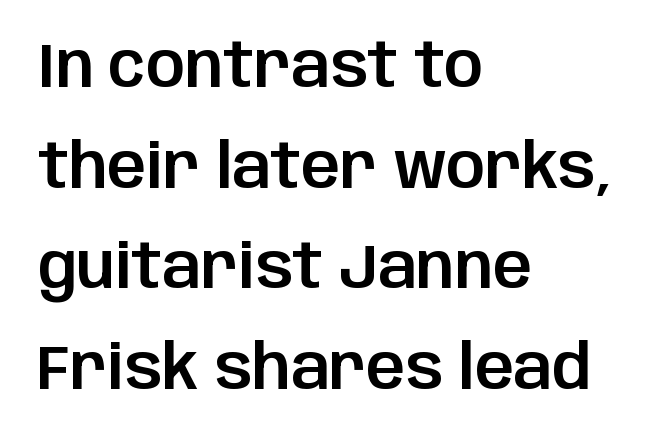
Q: Is the text italic (slanted)? A: No, it is upright.
Q: Is the typeface a serif or a sans-serif typeface? A: Sans-serif.
Q: Is the text underlined? A: No.
Q: How is the paragraph aligned? A: Left-aligned.
Q: Is the spacing between letters normal or unusually wide? A: Normal.
Q: Is the spacing between lines tight, normal or loose? A: Normal.
Q: Width (condensed, normal, or wide)? A: Normal.
Q: Stroke contrast? A: Low.
Q: x-height? A: Large.
Q: Monospaced? A: No.
